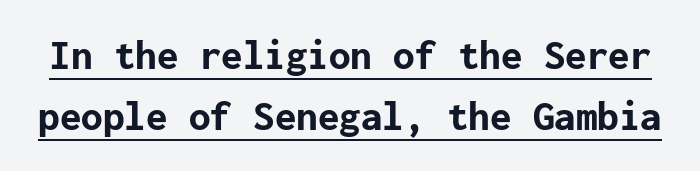
{"serif": "no", "italic": "no", "bold": "yes", "weight": "bold", "width": "normal", "stroke_contrast": "low", "x_height": "medium", "underline": "yes", "line_spacing": "normal", "line_spacing_ratio": 1.41, "letter_spacing": "normal", "letter_spacing_em": 0.0, "glyph_px": 43}
